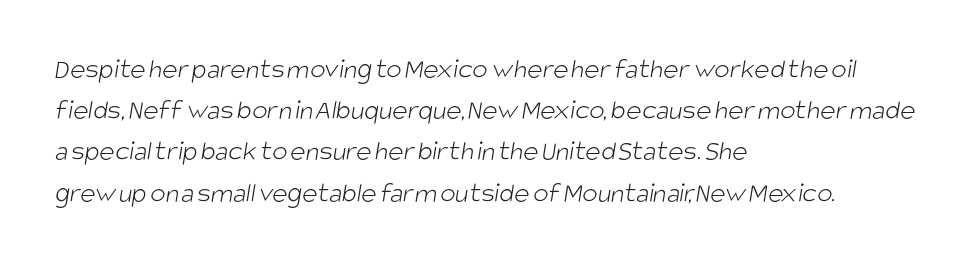
The image shows 29 px light, condensed sans-serif type; set left-aligned, normal line spacing (1.42x), normal letter spacing, not underlined; low stroke contrast and a large x-height.
